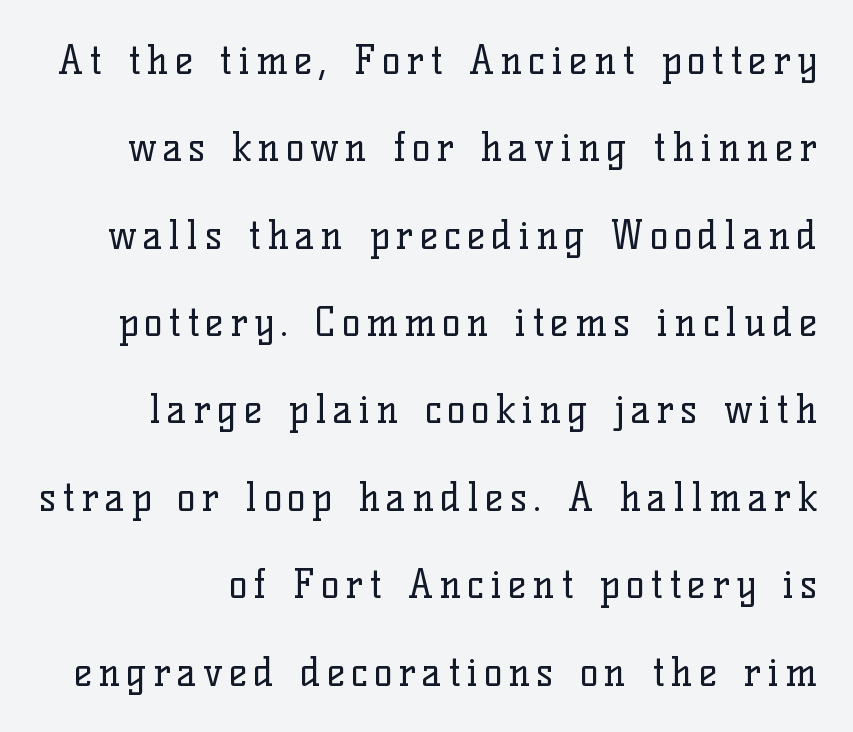
Q: Is the text bold? A: No.
Q: Is the text italic (slanted)? A: No, it is upright.
Q: Is the typeface a serif or a sans-serif typeface? A: Serif.
Q: Is the text underlined? A: No.
Q: Is the spacing between lines tight, normal or loose? A: Loose.
Q: Width (condensed, normal, or wide)? A: Normal.
Q: Stroke contrast? A: Low.
Q: x-height? A: Medium.
Q: Monospaced? A: No.
